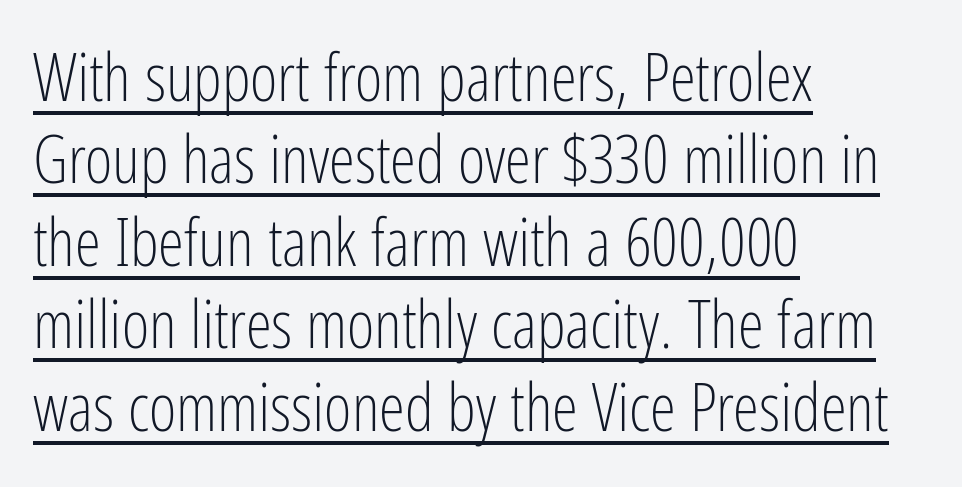
Q: Is the text bold? A: No.
Q: Is the text italic (slanted)? A: No, it is upright.
Q: Is the typeface a serif or a sans-serif typeface? A: Sans-serif.
Q: Is the text underlined? A: Yes.
Q: How is the paragraph aligned? A: Left-aligned.
Q: Is the spacing between letters normal or unusually wide? A: Normal.
Q: Is the spacing between lines tight, normal or loose? A: Normal.
Q: Width (condensed, normal, or wide)? A: Condensed.
Q: Stroke contrast? A: Low.
Q: x-height? A: Medium.
Q: Monospaced? A: No.
